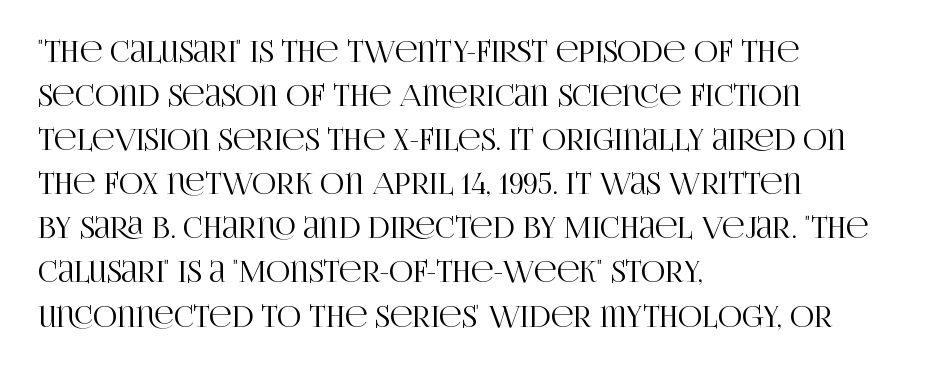
The face used here is seriffed, in the tradition of book romans. Each new line begins a customary step beneath the previous one. Unmarked baselines from the first word to the last. Characters remain perfectly vertical along every line. Proportional: the letters do not fall into vertical columns.
